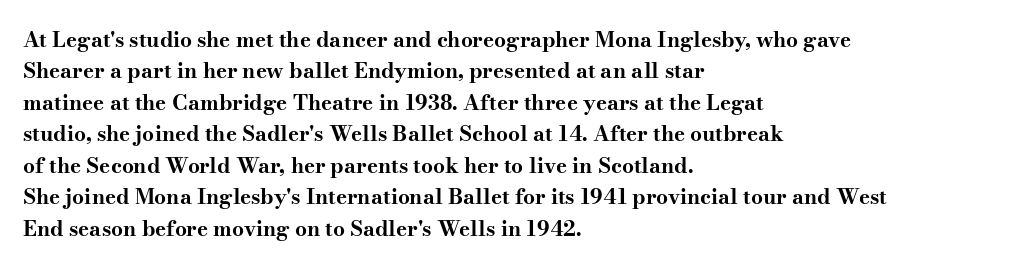
Q: Is the text bold? A: Yes.
Q: Is the text italic (slanted)? A: No, it is upright.
Q: Is the text underlined? A: No.
Q: How is the paragraph aligned? A: Left-aligned.
Q: Is the spacing between letters normal or unusually wide? A: Normal.
Q: Is the spacing between lines tight, normal or loose? A: Normal.
